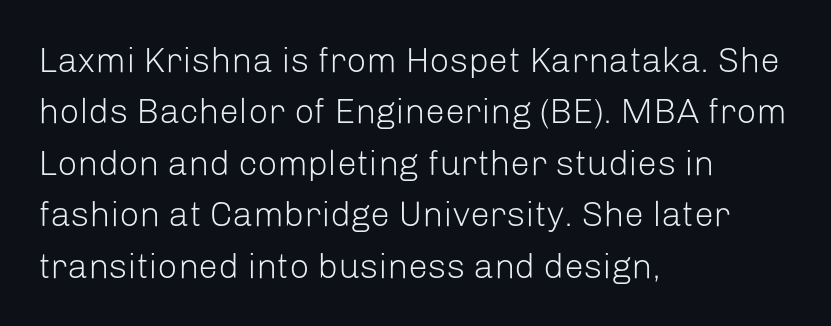
Q: Is the text bold? A: No.
Q: Is the text italic (slanted)? A: No, it is upright.
Q: Is the typeface a serif or a sans-serif typeface? A: Sans-serif.
Q: Is the text underlined? A: No.
Q: How is the paragraph aligned? A: Left-aligned.
Q: Is the spacing between letters normal or unusually wide? A: Normal.
Q: Is the spacing between lines tight, normal or loose? A: Normal.
Q: Width (condensed, normal, or wide)? A: Normal.
Q: Stroke contrast? A: Low.
Q: x-height? A: Medium.
Q: Monospaced? A: No.
